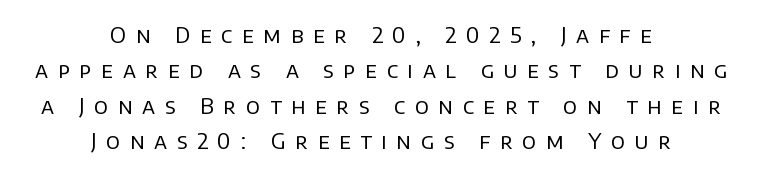
Q: Is the text bold? A: No.
Q: Is the text italic (slanted)? A: No, it is upright.
Q: Is the text underlined? A: No.
Q: How is the paragraph aligned? A: Centered.
Q: Is the spacing between letters normal or unusually wide? A: Unusually wide.
Q: Is the spacing between lines tight, normal or loose? A: Normal.
